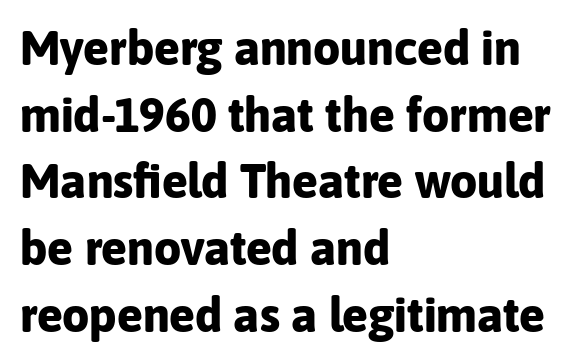
{"serif": "no", "italic": "no", "bold": "yes", "weight": "bold", "width": "normal", "stroke_contrast": "low", "x_height": "medium", "monospaced": "no", "underline": "no", "align": "left", "line_spacing": "normal", "line_spacing_ratio": 1.39, "letter_spacing": "normal", "letter_spacing_em": 0.0, "glyph_px": 48}
